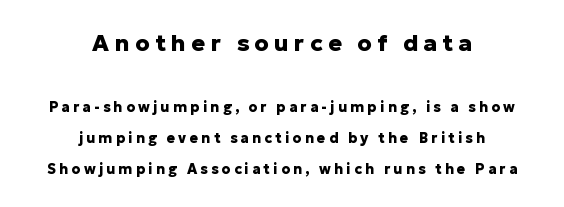
Q: Is the text bold? A: Yes.
Q: Is the text italic (slanted)? A: No, it is upright.
Q: Is the text underlined? A: No.
Q: How is the paragraph aligned? A: Centered.
Q: Is the spacing between letters normal or unusually wide? A: Unusually wide.
Q: Is the spacing between lines tight, normal or loose? A: Loose.
Q: Which block of text is set in a larger size, the first (top) or the second (bottom)? A: The first (top) one.
